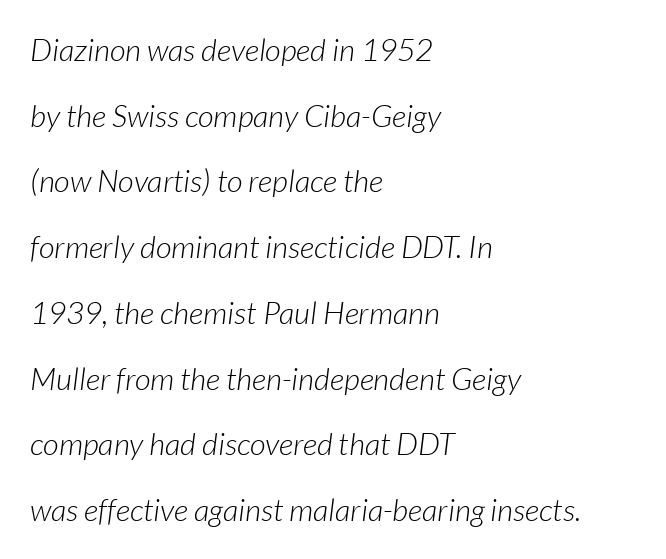
{"italic": "yes", "lean": "right", "slant_degrees": 7, "bold": "no", "weight": "light", "width": "normal", "stroke_contrast": "low", "x_height": "medium", "monospaced": "no", "underline": "no", "align": "left", "line_spacing": "loose", "line_spacing_ratio": 2.12, "letter_spacing": "normal", "letter_spacing_em": 0.0, "glyph_px": 31}
